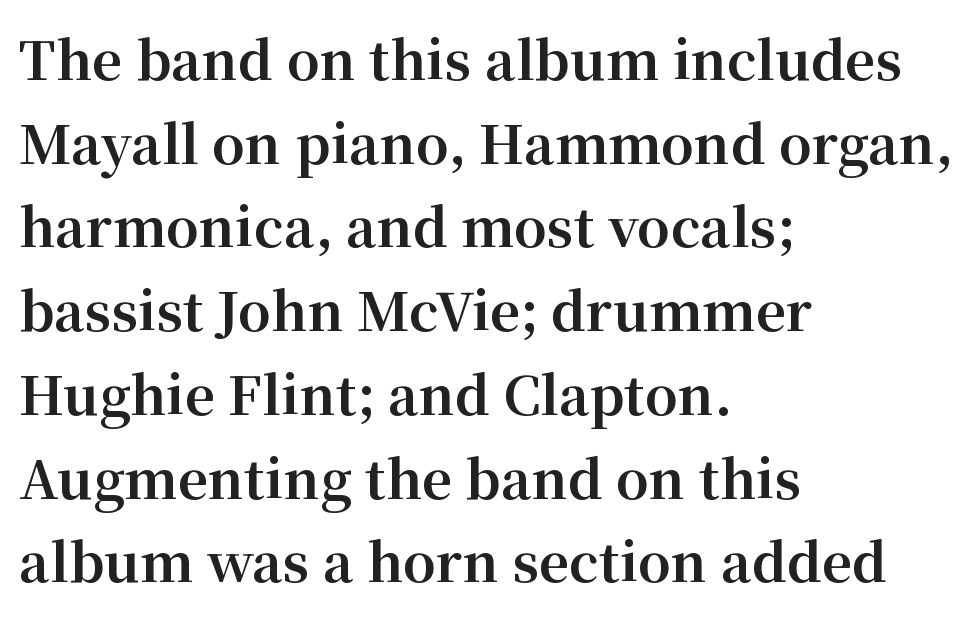
The image shows 53 px bold serif type, upright; set left-aligned, normal line spacing (1.58x), normal letter spacing, not underlined; medium stroke contrast and a medium x-height.
